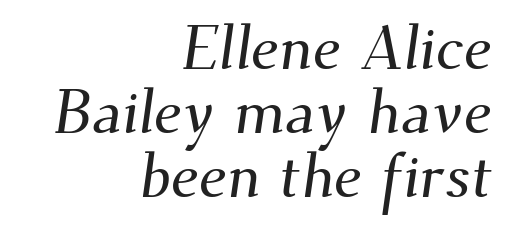
A typesetter would call this zero additional tracking. Classification — serif. This rendering features lettering with no underline. This sample has the flowing, uneven cadence of proportional lettering.
